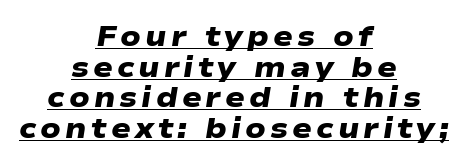
The image shows 29 px heavy, wide sans-serif type; set centered, tight line spacing (1.06x), underlined; low stroke contrast and a medium x-height.
